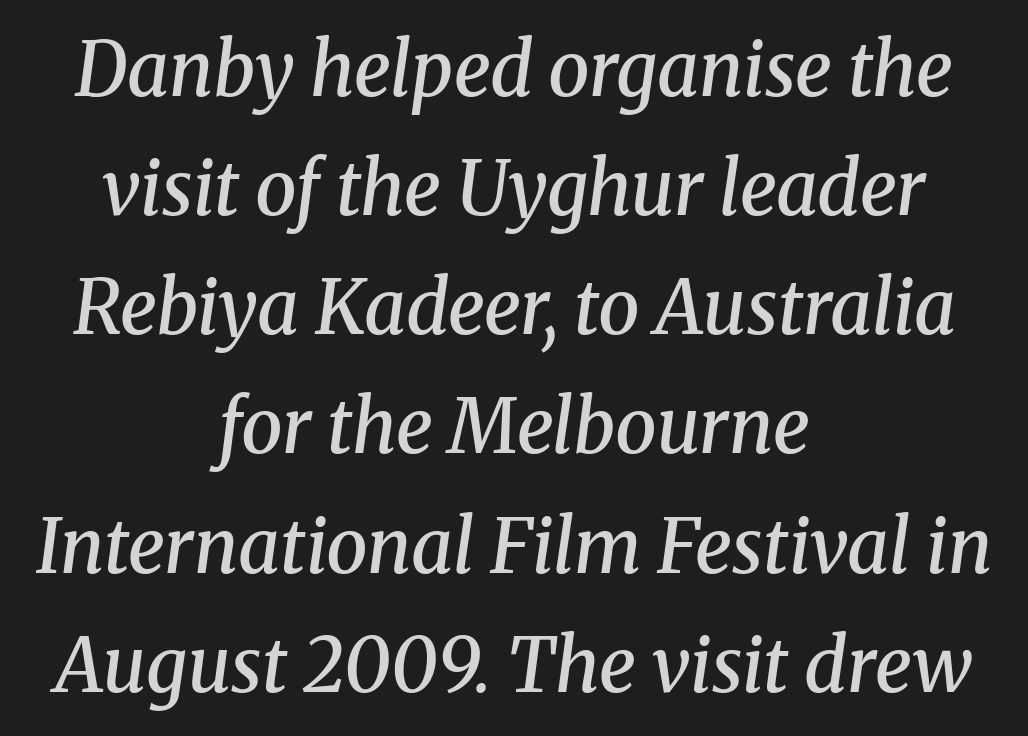
{"serif": "yes", "italic": "yes", "lean": "right", "slant_degrees": 8, "bold": "semi", "weight": "semibold", "width": "normal", "stroke_contrast": "medium", "x_height": "medium", "monospaced": "no", "underline": "no", "align": "center", "line_spacing": "normal", "line_spacing_ratio": 1.61, "letter_spacing": "normal", "letter_spacing_em": 0.0, "glyph_px": 74}
